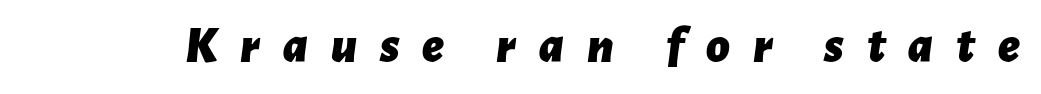
The image shows 51 px bold type, italic (leaning right); set unusually wide letter spacing (+0.45 em), not underlined; low stroke contrast and a medium x-height.
